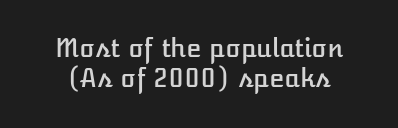
{"italic": "no", "underline": "no", "line_spacing_ratio": 1.22, "letter_spacing": "normal", "letter_spacing_em": 0.0, "glyph_px": 25}
